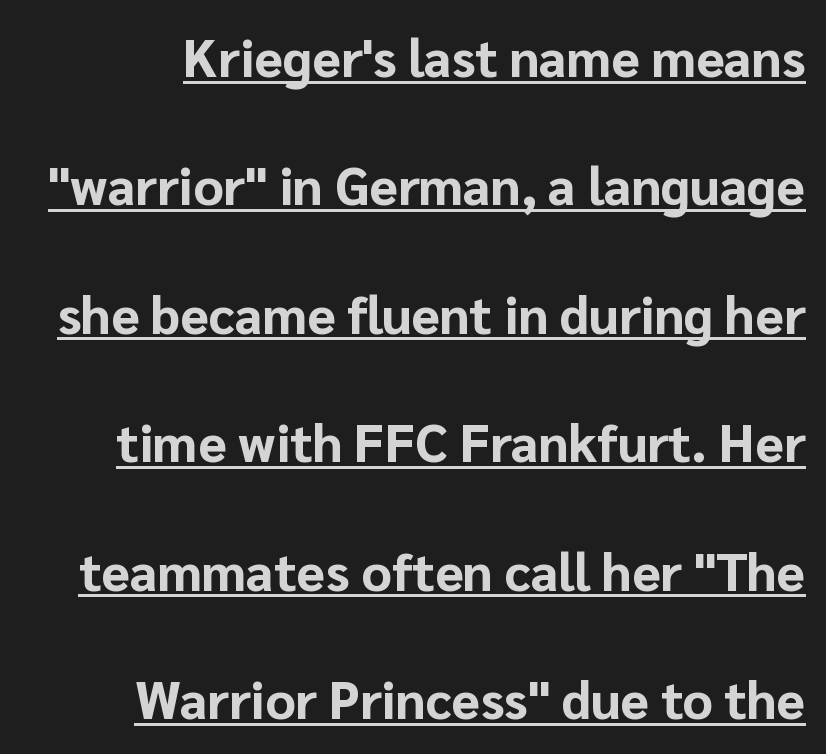
{"serif": "no", "italic": "no", "bold": "yes", "weight": "bold", "width": "normal", "stroke_contrast": "low", "x_height": "medium", "monospaced": "no", "underline": "yes", "line_spacing": "loose", "line_spacing_ratio": 2.47, "letter_spacing": "normal", "letter_spacing_em": 0.0, "glyph_px": 52}
